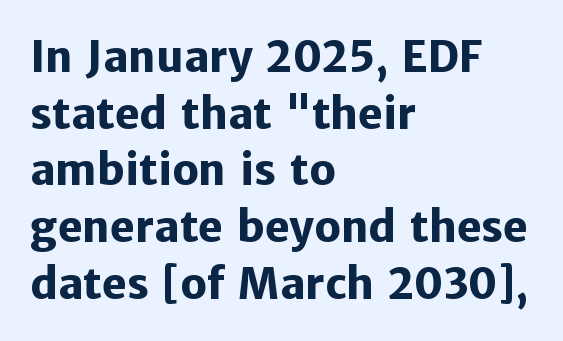
Q: Is the text bold? A: Yes.
Q: Is the text italic (slanted)? A: No, it is upright.
Q: Is the typeface a serif or a sans-serif typeface? A: Sans-serif.
Q: Is the text underlined? A: No.
Q: How is the paragraph aligned? A: Left-aligned.
Q: Is the spacing between letters normal or unusually wide? A: Normal.
Q: Is the spacing between lines tight, normal or loose? A: Normal.
Q: Width (condensed, normal, or wide)? A: Normal.
Q: Stroke contrast? A: Low.
Q: x-height? A: Medium.
Q: Monospaced? A: No.
